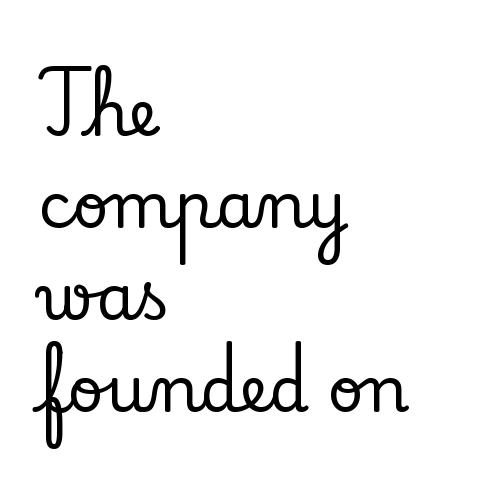
{"serif": "yes", "italic": "no", "width": "normal", "stroke_contrast": "low", "x_height": "small", "monospaced": "no", "underline": "no", "align": "left", "line_spacing": "normal", "line_spacing_ratio": 1.46, "letter_spacing": "normal", "letter_spacing_em": 0.0, "glyph_px": 63}
